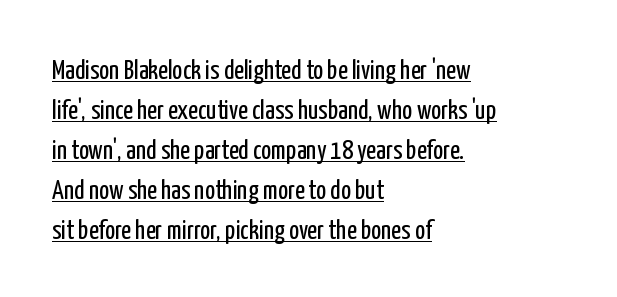
Is the stroke heavy? The answer is a plain regular-or-lighter. No italicization has been applied; the sample stays upright. Quick note: interline space is typical. The rendering uses the underline text-decoration.
